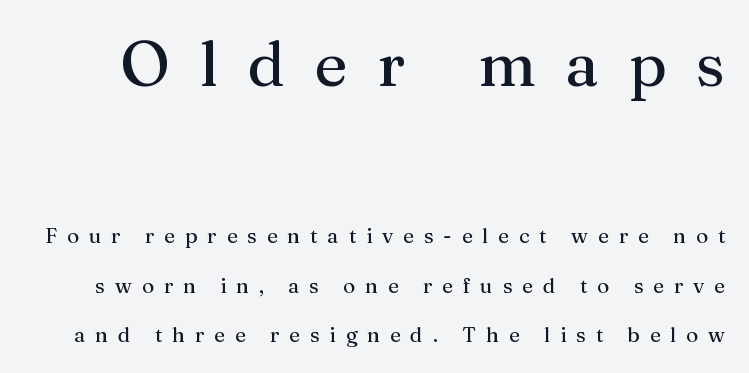
{"serif": "yes", "italic": "no", "bold": "no", "weight": "regular", "width": "normal", "stroke_contrast": "medium", "x_height": "medium", "monospaced": "no", "underline": "no", "line_spacing": "loose", "line_spacing_ratio": 2.35, "letter_spacing": "wide", "letter_spacing_em": 0.47, "larger_block": "first", "size_ratio": 3.0, "glyph_px": 63}
